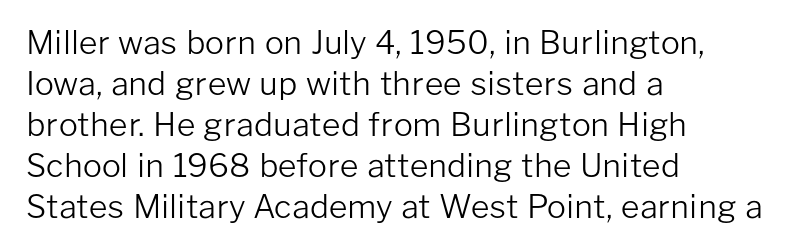
The cut favours lightness, reaching ordinary text weight at its darkest. How would I describe the line gaps? Plain and ordinary. Layout note: lines flush left. Unlike italic type, these characters show no tilt at all. The rendering uses natural spacing where letterforms have individual widths.
